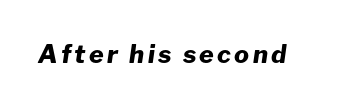
{"italic": "yes", "lean": "right", "slant_degrees": 8, "bold": "yes", "underline": "no", "glyph_px": 25}
